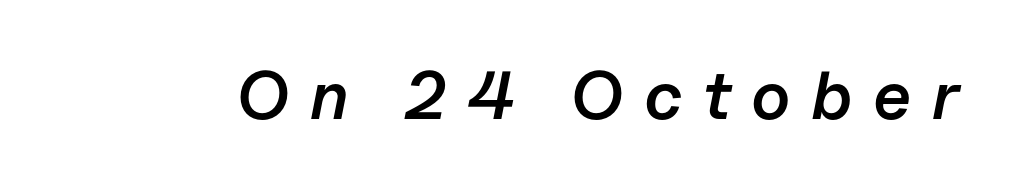
{"italic": "yes", "lean": "right", "slant_degrees": 11, "bold": "semi", "weight": "semibold", "width": "normal", "stroke_contrast": "low", "x_height": "medium", "monospaced": "no", "underline": "no", "letter_spacing": "wide", "letter_spacing_em": 0.3, "glyph_px": 68}
